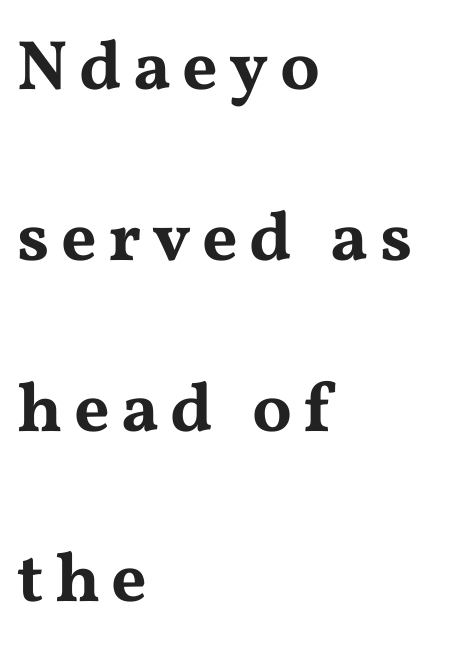
Q: Is the text italic (slanted)? A: No, it is upright.
Q: Is the typeface a serif or a sans-serif typeface? A: Serif.
Q: Is the text underlined? A: No.
Q: How is the paragraph aligned? A: Left-aligned.
Q: Is the spacing between lines tight, normal or loose? A: Loose.
Q: Width (condensed, normal, or wide)? A: Wide.
Q: Stroke contrast? A: Medium.
Q: x-height? A: Medium.
Q: Monospaced? A: No.
